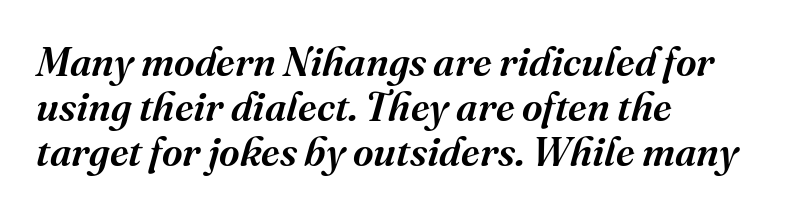
{"serif": "yes", "italic": "yes", "lean": "right", "slant_degrees": 16, "bold": "semi", "weight": "semibold", "width": "normal", "stroke_contrast": "medium", "x_height": "medium", "monospaced": "no", "underline": "no", "align": "left", "line_spacing": "tight", "line_spacing_ratio": 1.12, "letter_spacing": "normal", "letter_spacing_em": 0.0, "glyph_px": 40}
